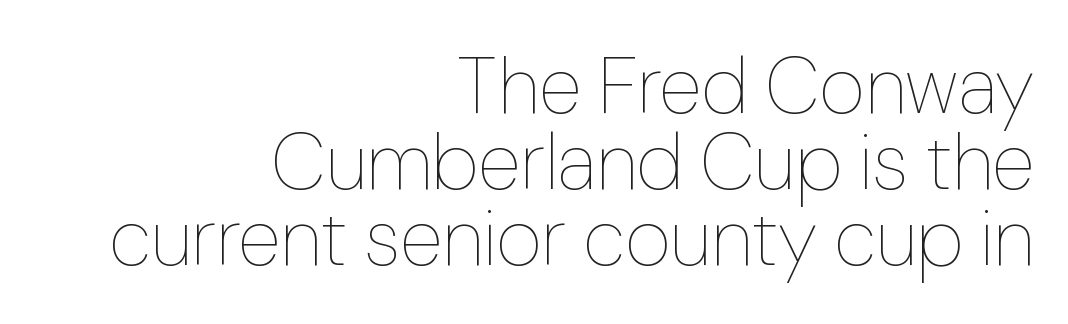
The image shows 79 px thin type, upright; set right-aligned, tight line spacing (0.96x), normal letter spacing, not underlined; low stroke contrast and a medium x-height.
